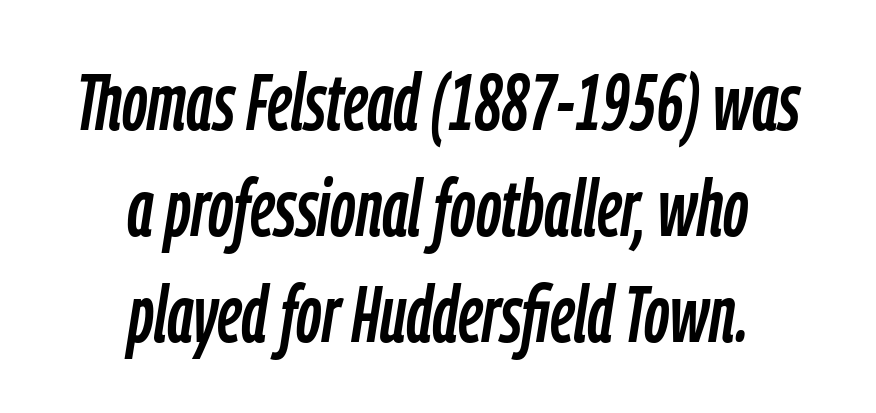
Q: Is the text italic (slanted)? A: Yes, it leans right by about 9 degrees.
Q: Is the text underlined? A: No.
Q: How is the paragraph aligned? A: Centered.
Q: Is the spacing between letters normal or unusually wide? A: Normal.
Q: Is the spacing between lines tight, normal or loose? A: Normal.
Q: Width (condensed, normal, or wide)? A: Condensed.
Q: Stroke contrast? A: Low.
Q: x-height? A: Medium.
Q: Monospaced? A: No.
